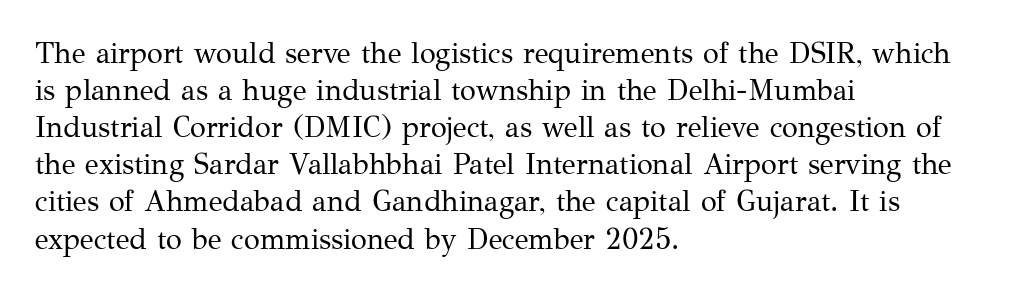
Q: Is the text bold? A: No.
Q: Is the text italic (slanted)? A: No, it is upright.
Q: Is the typeface a serif or a sans-serif typeface? A: Serif.
Q: Is the text underlined? A: No.
Q: How is the paragraph aligned? A: Left-aligned.
Q: Is the spacing between letters normal or unusually wide? A: Normal.
Q: Is the spacing between lines tight, normal or loose? A: Normal.
Q: Width (condensed, normal, or wide)? A: Normal.
Q: Stroke contrast? A: Medium.
Q: x-height? A: Medium.
Q: Monospaced? A: No.
